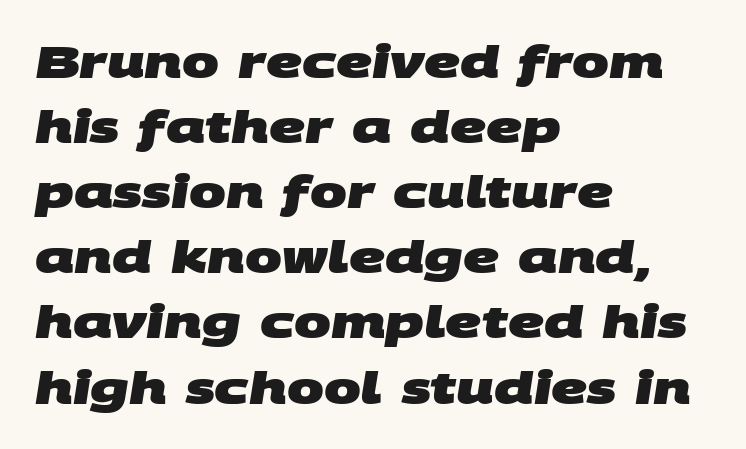
The image shows 44 px heavy, wide sans-serif type; set left-aligned, normal line spacing (1.48x), normal letter spacing, not underlined; medium stroke contrast and a large x-height.
